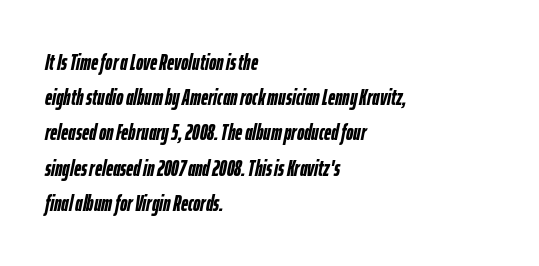
Summary of vertical rhythm: regular, with standard interline spacing. Posture: slanted. How are the letters spaced? Ordinarily, with no added tracking. Words float on clear page, feet unadorned.
